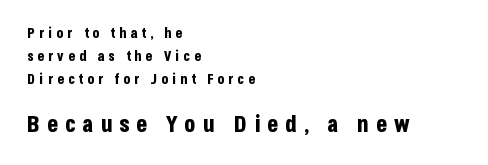
The image shows 23 px bold type, upright; set left-aligned, normal line spacing (1.66x), unusually wide letter spacing (+0.29 em), not underlined; the second (bottom) block is 1.64x larger.
